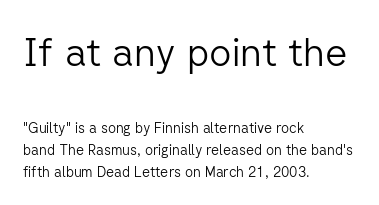
{"serif": "no", "italic": "no", "bold": "no", "weight": "light", "width": "normal", "stroke_contrast": "low", "x_height": "medium", "monospaced": "no", "underline": "no", "align": "left", "line_spacing": "normal", "line_spacing_ratio": 1.6, "letter_spacing": "normal", "letter_spacing_em": 0.0, "larger_block": "first", "size_ratio": 2.79, "glyph_px": 39}
